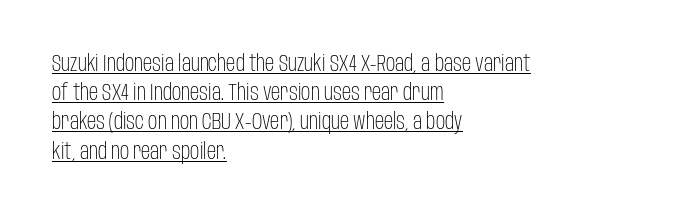
Stroke thickness stays within the range of a standard reading face or lighter. In terms of letterspacing, this is plain default setting. Italic: no, the glyphs are upright roman. Successive baselines arrive at the customary interval. The paragraph shown leans on its left margin.
